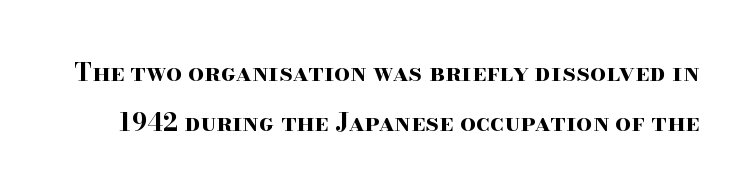
Quick note: not italic, upright. I'd describe the lettering as bold — thick and assertive. The gap between lines stays unmarked. This block would shrink considerably if given ordinary leading; it's expanded now.
